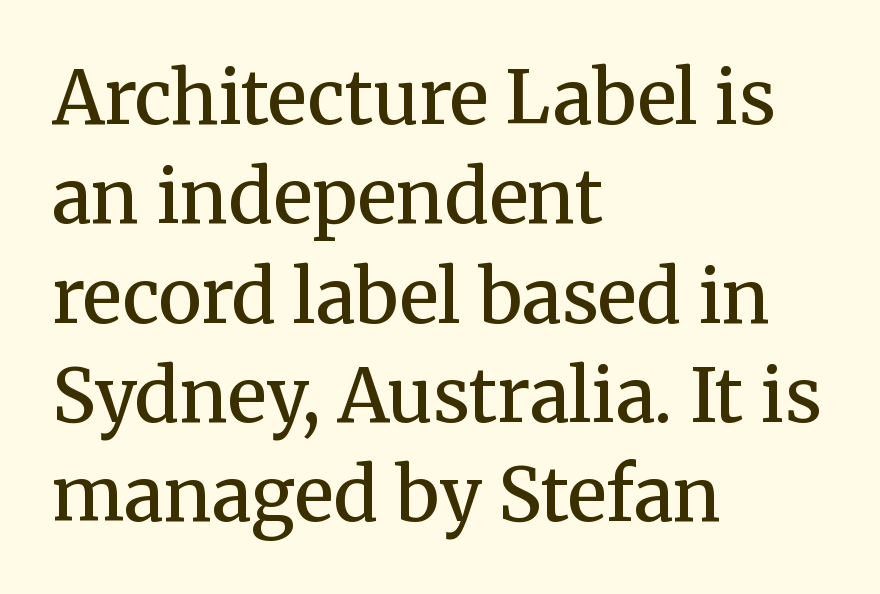
{"serif": "yes", "italic": "no", "bold": "semi", "weight": "semibold", "width": "normal", "stroke_contrast": "medium", "x_height": "medium", "monospaced": "no", "underline": "no", "align": "left", "line_spacing": "normal", "line_spacing_ratio": 1.36, "letter_spacing": "normal", "letter_spacing_em": 0.0, "glyph_px": 73}
